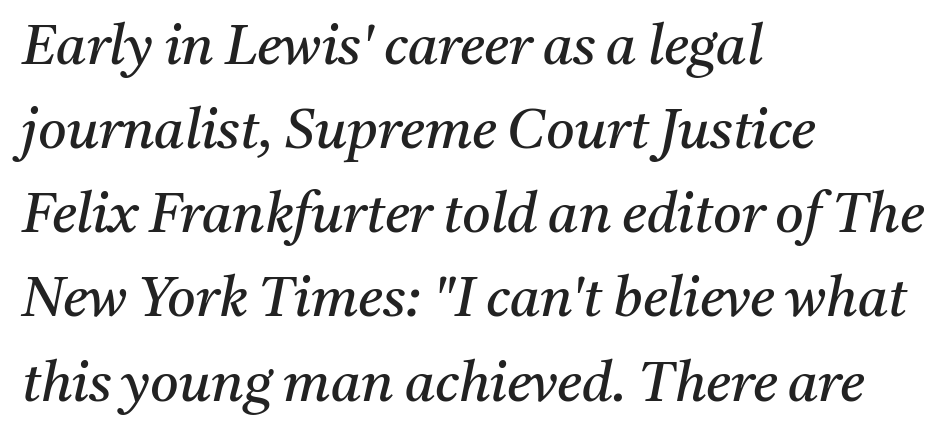
Notice how descenders clear the ascenders below comfortably — that's standard leading. Weight: regular or lighter. A typesetter would call this proportional, since set widths differ per character. Unlike a clean sans, this face finishes its strokes with serifs. Underline: absent.
